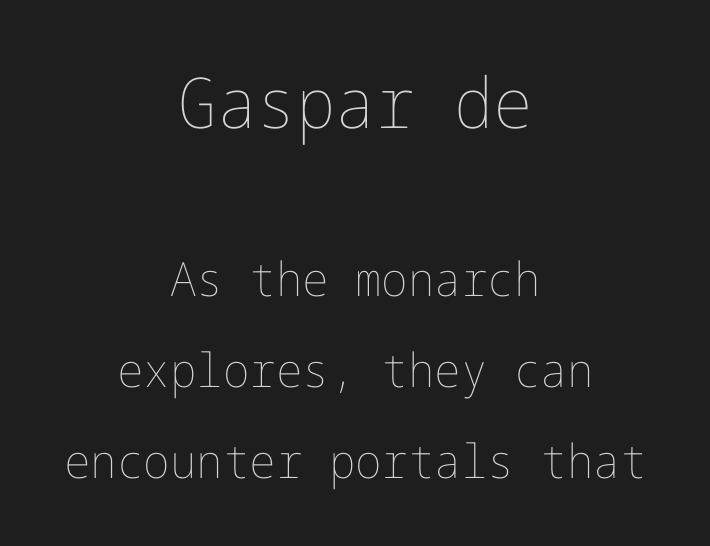
{"italic": "no", "bold": "no", "weight": "thin", "width": "normal", "stroke_contrast": "low", "x_height": "medium", "underline": "no", "align": "center", "line_spacing": "loose", "line_spacing_ratio": 1.94, "letter_spacing": "normal", "letter_spacing_em": 0.0, "larger_block": "first", "size_ratio": 1.49, "glyph_px": 70}
